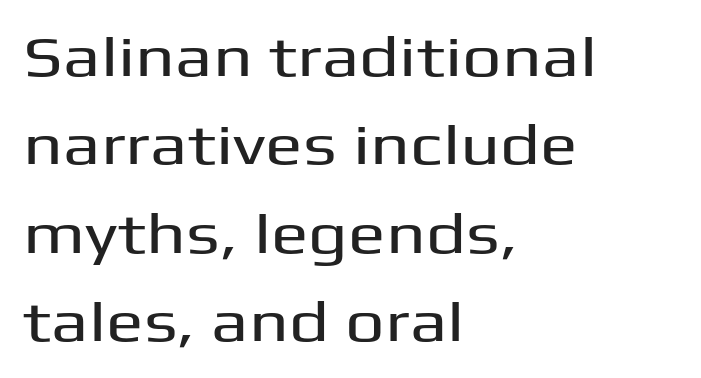
Q: Is the text italic (slanted)? A: No, it is upright.
Q: Is the typeface a serif or a sans-serif typeface? A: Sans-serif.
Q: Is the text underlined? A: No.
Q: How is the paragraph aligned? A: Left-aligned.
Q: Is the spacing between letters normal or unusually wide? A: Normal.
Q: Is the spacing between lines tight, normal or loose? A: Normal.
Q: Width (condensed, normal, or wide)? A: Wide.
Q: Stroke contrast? A: Medium.
Q: x-height? A: Medium.
Q: Monospaced? A: No.
